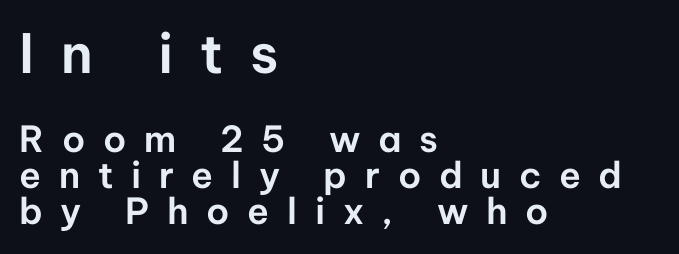
Q: Is the text italic (slanted)? A: No, it is upright.
Q: Is the typeface a serif or a sans-serif typeface? A: Sans-serif.
Q: Is the text underlined? A: No.
Q: How is the paragraph aligned? A: Left-aligned.
Q: Is the spacing between letters normal or unusually wide? A: Unusually wide.
Q: Is the spacing between lines tight, normal or loose? A: Tight.
Q: Which block of text is set in a larger size, the first (top) or the second (bottom)? A: The first (top) one.
Q: Width (condensed, normal, or wide)? A: Normal.
Q: Stroke contrast? A: Low.
Q: x-height? A: Medium.
Q: Monospaced? A: No.
